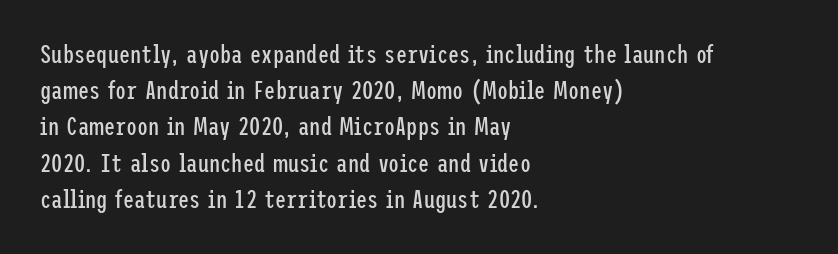
{"italic": "no", "bold": "no", "underline": "no", "align": "left", "line_spacing": "normal", "line_spacing_ratio": 1.45, "letter_spacing": "normal", "letter_spacing_em": 0.0, "glyph_px": 25}
